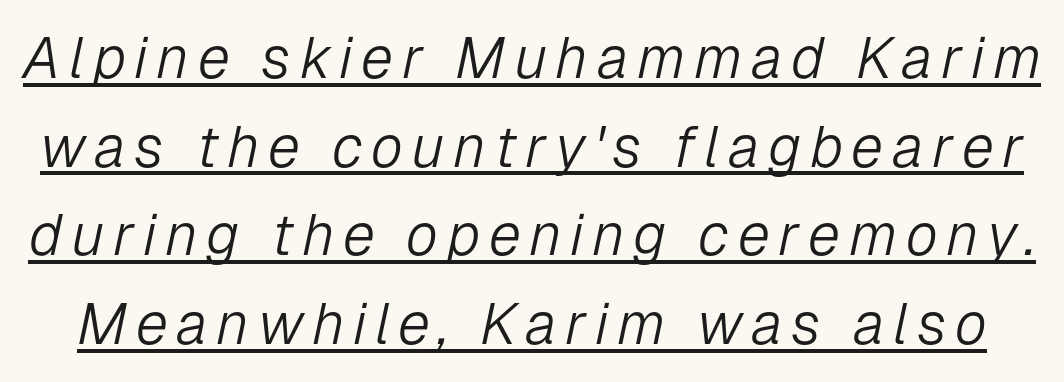
The image shows 58 px light type, italic (leaning right); set normal line spacing (1.53x), underlined; low stroke contrast and a medium x-height.
